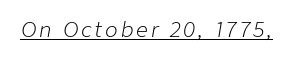
{"italic": "yes", "lean": "right", "slant_degrees": 9, "bold": "no", "underline": "yes", "glyph_px": 21}
